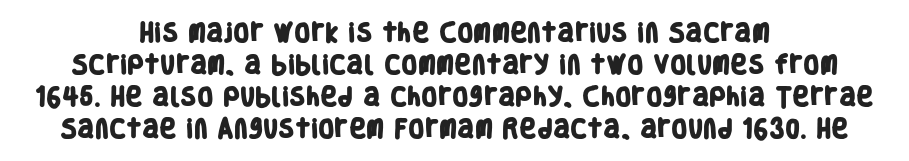
The image shows 21 px bold type; set centered, normal line spacing (1.53x), normal letter spacing, not underlined.
